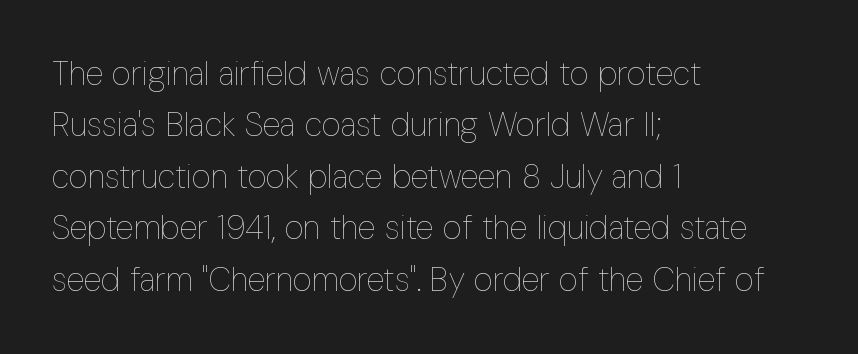
{"italic": "no", "bold": "no", "weight": "thin", "width": "condensed", "stroke_contrast": "low", "x_height": "medium", "monospaced": "no", "underline": "no", "align": "left", "line_spacing": "normal", "line_spacing_ratio": 1.56, "letter_spacing": "normal", "letter_spacing_em": 0.0, "glyph_px": 33}
